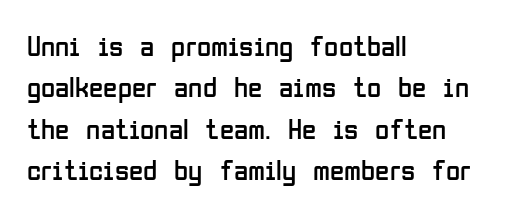
Q: Is the text bold? A: No.
Q: Is the text italic (slanted)? A: No, it is upright.
Q: Is the typeface a serif or a sans-serif typeface? A: Sans-serif.
Q: Is the text underlined? A: No.
Q: How is the paragraph aligned? A: Left-aligned.
Q: Is the spacing between letters normal or unusually wide? A: Normal.
Q: Is the spacing between lines tight, normal or loose? A: Normal.
Q: Width (condensed, normal, or wide)? A: Condensed.
Q: Stroke contrast? A: Low.
Q: x-height? A: Medium.
Q: Monospaced? A: No.
